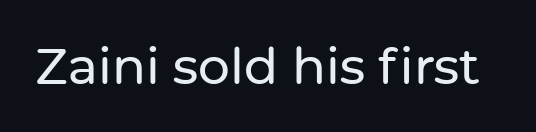
Q: Is the text italic (slanted)? A: No, it is upright.
Q: Is the typeface a serif or a sans-serif typeface? A: Sans-serif.
Q: Is the text underlined? A: No.
Q: Is the spacing between letters normal or unusually wide? A: Normal.
Q: Width (condensed, normal, or wide)? A: Normal.
Q: Stroke contrast? A: Low.
Q: x-height? A: Medium.
Q: Monospaced? A: No.
